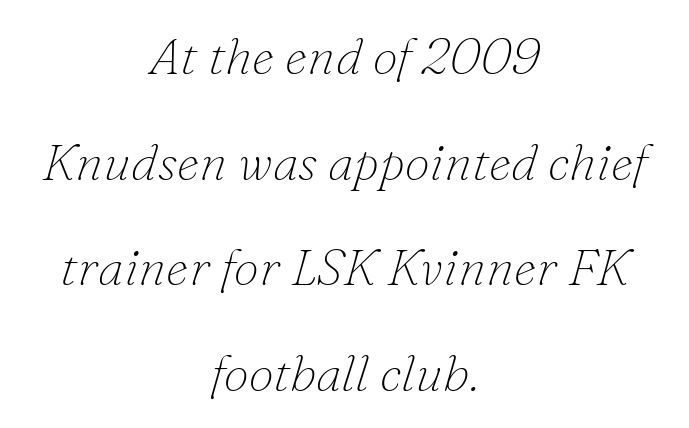
The typesetting does not lean heavy: it is not bold. Nobody touched the tracking dial on this one. You could not count columns in this text — the font is proportionally spaced. This is oblique type, the kind used for emphasis or titles.
